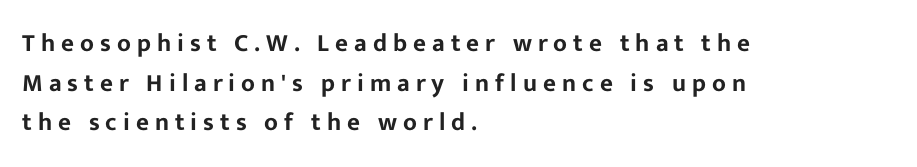
The image shows 25 px text type, upright; set left-aligned, normal line spacing (1.59x), unusually wide letter spacing (+0.24 em), not underlined.
